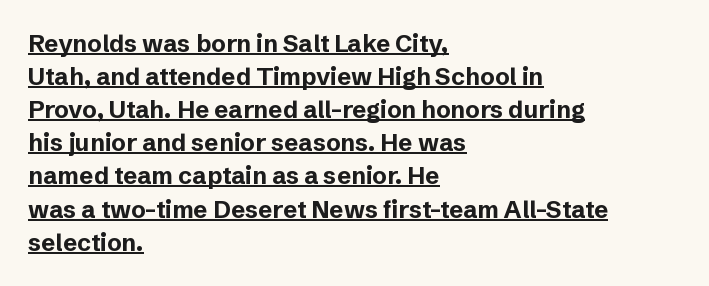
{"italic": "no", "bold": "yes", "underline": "yes", "align": "left", "line_spacing": "normal", "line_spacing_ratio": 1.38, "letter_spacing": "normal", "letter_spacing_em": 0.0, "glyph_px": 24}
